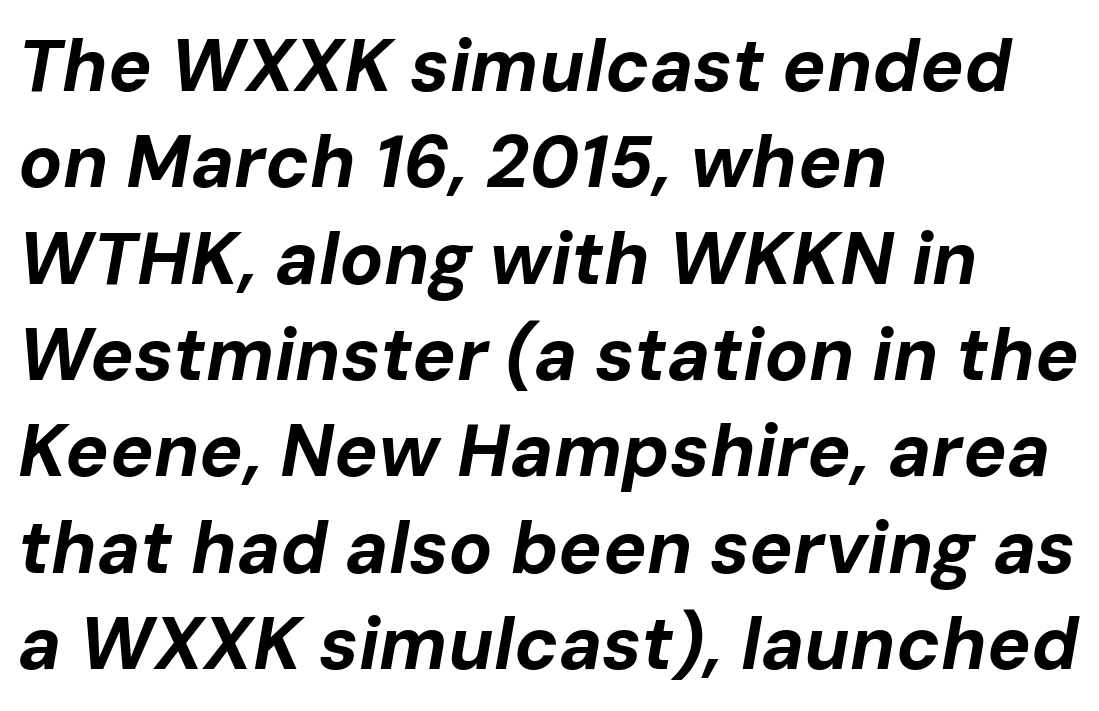
Plenty of ink on the page — the face is bold. The specimen omits any rule beneath the text block's lines. A normal amount of white space separates one row of letters from the next. The paragraph has a hard left edge and a soft right edge. The specimen reads as italic at a glance.
